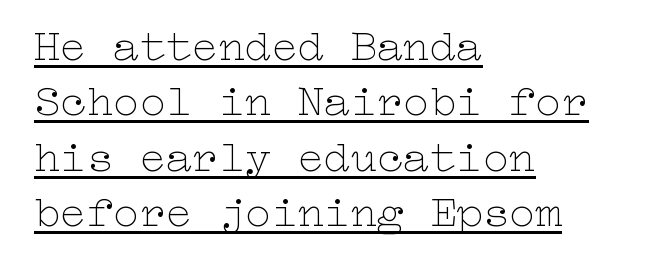
Q: Is the text bold? A: No.
Q: Is the text italic (slanted)? A: No, it is upright.
Q: Is the text underlined? A: Yes.
Q: How is the paragraph aligned? A: Left-aligned.
Q: Is the spacing between letters normal or unusually wide? A: Normal.
Q: Is the spacing between lines tight, normal or loose? A: Normal.
Q: Width (condensed, normal, or wide)? A: Wide.
Q: Stroke contrast? A: Low.
Q: x-height? A: Medium.
